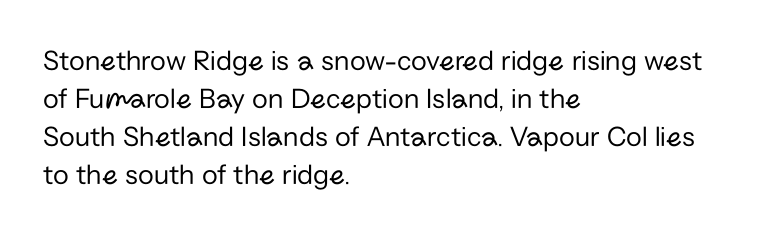
The image shows 29 px regular-weight sans-serif type, upright; set left-aligned, normal line spacing (1.31x), normal letter spacing, not underlined; low stroke contrast and a medium x-height.
